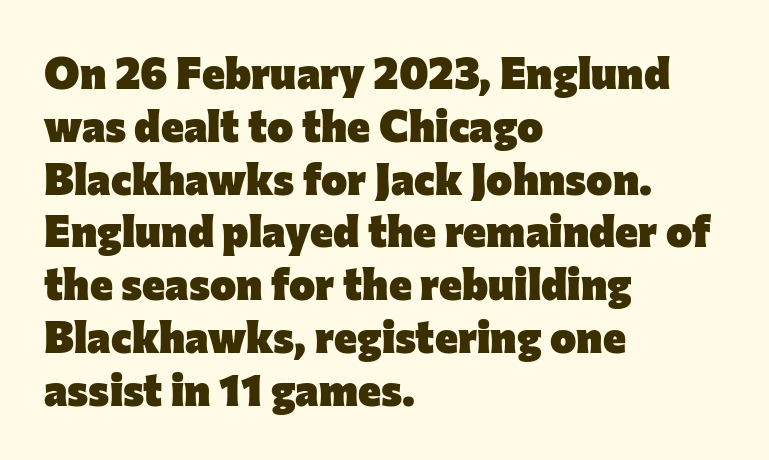
Looks like regular typesetting: each glyph gets only the width it needs. The letters stand straight up with perfectly vertical stems. The passage shown is typeset with a sans-serif family. The letterforms sit shoulder to shoulder at normal distance.
